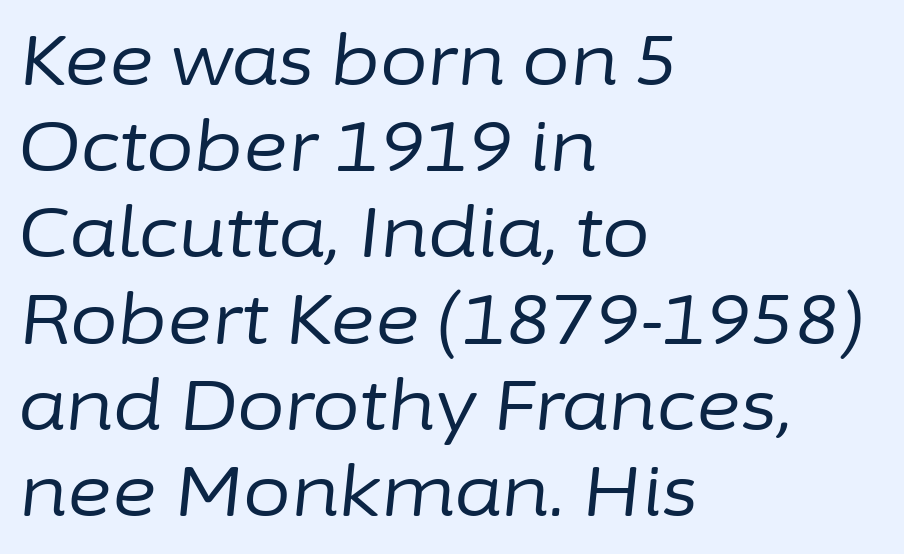
The image shows 69 px regular-weight type, italic (leaning right); set left-aligned, normal line spacing (1.25x), normal letter spacing, not underlined; low stroke contrast and a medium x-height.
